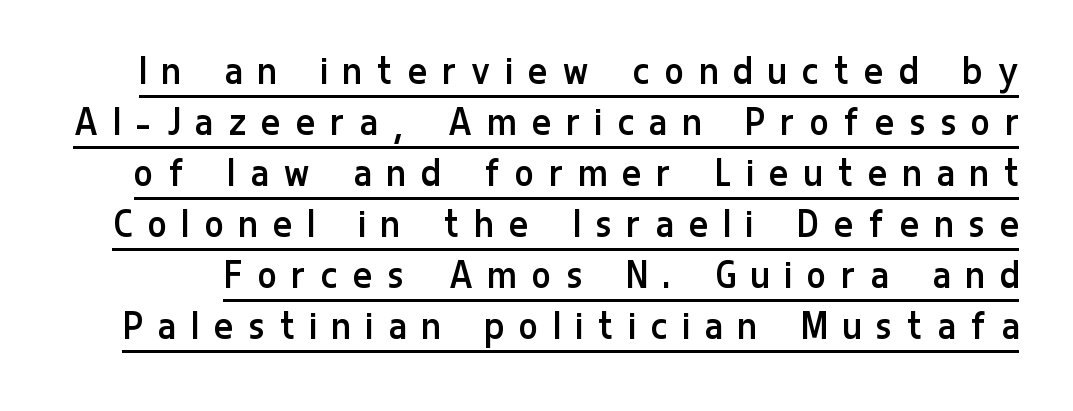
Observe the absence of serifs on each vertical stroke in this sample. The typography opts for an upright posture over an oblique one. The weight tops out at a normal text grade. Proportional: the letters do not fall into vertical columns. Look at the tracking — it's clearly loosened, letters drifting apart. Looks like someone drew a line under every word here.
